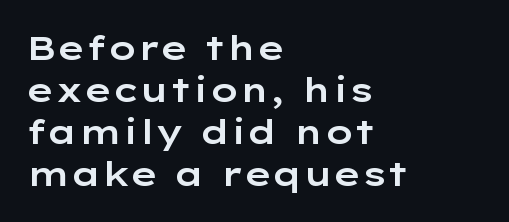
The image shows 34 px wide sans-serif type, upright; set left-aligned, line spacing 1.24x, normal letter spacing, not underlined; low stroke contrast and a medium x-height.
